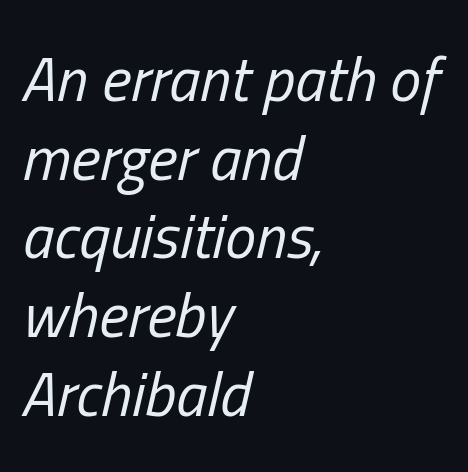
{"italic": "yes", "lean": "right", "slant_degrees": 13, "bold": "no", "weight": "regular", "width": "condensed", "stroke_contrast": "low", "x_height": "medium", "monospaced": "no", "underline": "no", "align": "left", "line_spacing": "normal", "line_spacing_ratio": 1.27, "letter_spacing": "normal", "letter_spacing_em": 0.0, "glyph_px": 62}
